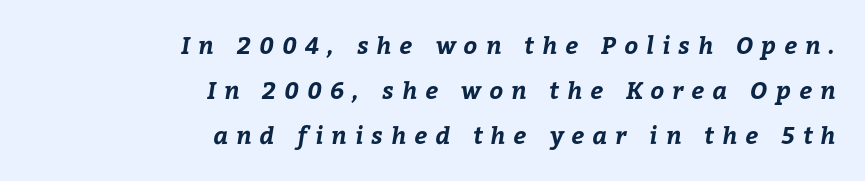
{"bold": "yes", "underline": "no", "align": "right", "line_spacing_ratio": 1.87, "letter_spacing": "wide", "letter_spacing_em": 0.34, "glyph_px": 24}
